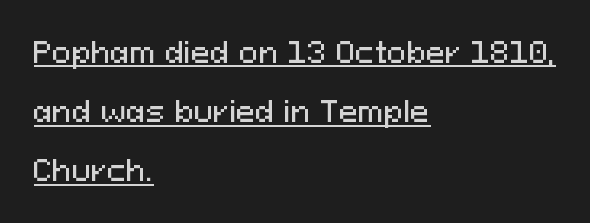
Regarding serifs, this sample does without them. Posture: straight, roman, zero tilt. Varying glyph widths throughout — classic text-font behaviour. In terms of leading, this rendering errs on the spacious side.
